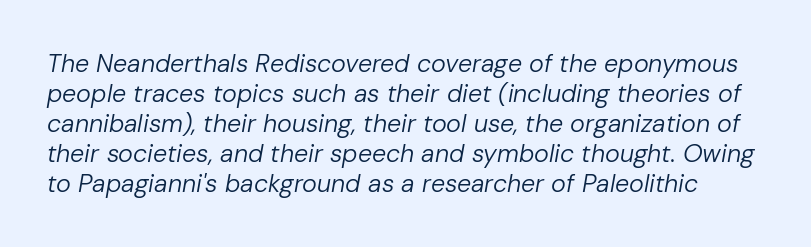
{"italic": "yes", "lean": "right", "slant_degrees": 10, "bold": "no", "underline": "no", "line_spacing_ratio": 1.2, "letter_spacing": "normal", "letter_spacing_em": 0.0, "glyph_px": 25}
